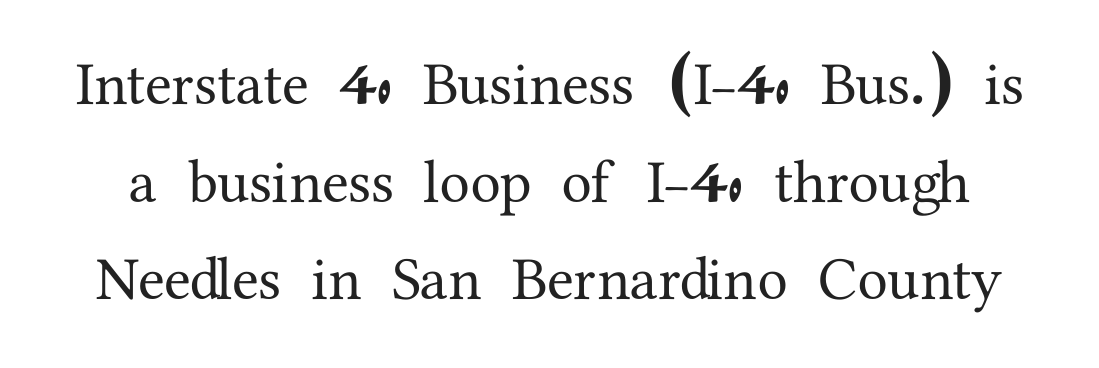
The image shows 61 px serif type, upright; set normal line spacing (1.6x), normal letter spacing, not underlined; medium stroke contrast and a medium x-height.
